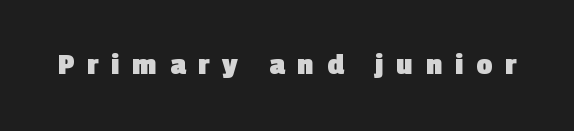
The image shows 31 px heavy sans-serif type; set unusually wide letter spacing (+0.41 em), not underlined; a medium x-height.
